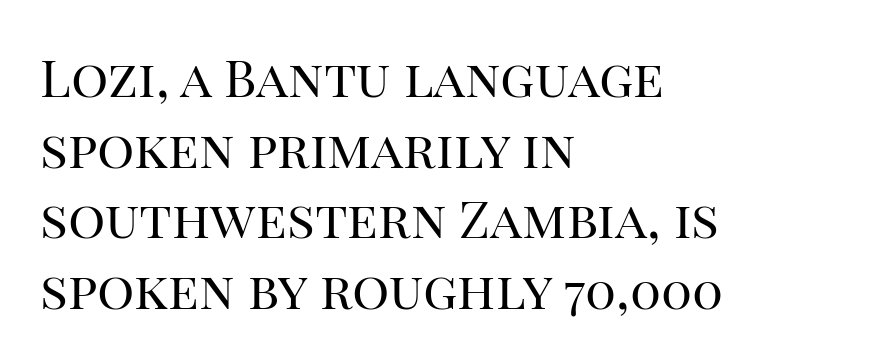
The image shows 52 px regular-weight serif type, upright; set left-aligned, normal line spacing (1.36x), normal letter spacing, not underlined; high stroke contrast and a large x-height.
